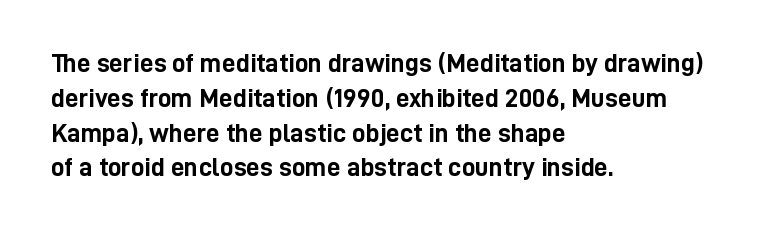
The words here are not underlined. Style check: upright. Typesetter's note: full bold, strokes at maximum text heaviness. Left-aligned paragraph, ragged on the right. One glance says typical: line gaps are just what's usual. Look at the tracking — it's just the regular setting, nothing added.
